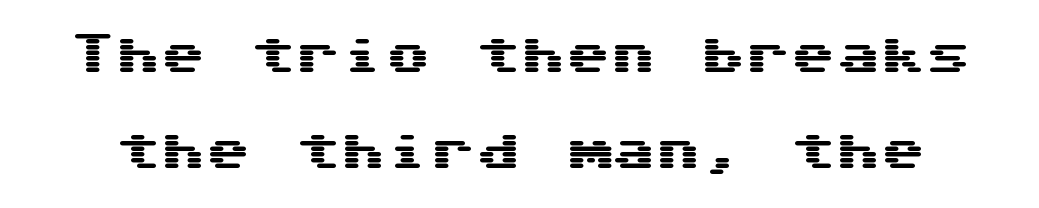
The line-height multiplier appears high, well above default. The letters stand upright; this is a roman face. Nobody touched the tracking dial on this one. Check where the strokes stop: nothing finishes them off — pure sans. The words here are not underlined.
